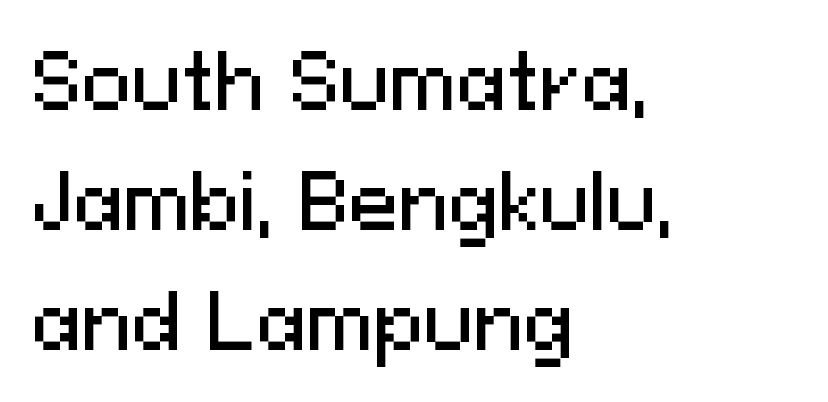
The image shows 75 px sans-serif type, upright; set left-aligned, normal line spacing (1.6x), normal letter spacing, not underlined; medium stroke contrast and a medium x-height.
